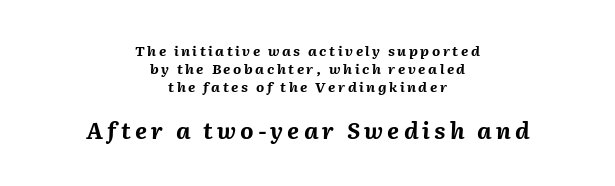
The image shows 23 px bold type, italic (leaning right); set centered, normal line spacing (1.27x), not underlined; the second (bottom) block is 1.64x larger.
